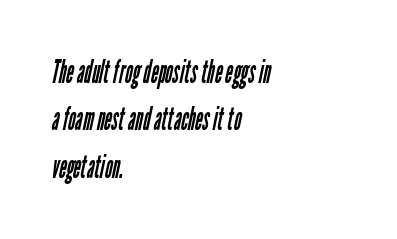
Q: Is the text bold? A: No.
Q: Is the typeface a serif or a sans-serif typeface? A: Sans-serif.
Q: Is the text underlined? A: No.
Q: How is the paragraph aligned? A: Left-aligned.
Q: Is the spacing between letters normal or unusually wide? A: Normal.
Q: Is the spacing between lines tight, normal or loose? A: Normal.
Q: Width (condensed, normal, or wide)? A: Condensed.
Q: Stroke contrast? A: Low.
Q: x-height? A: Medium.
Q: Monospaced? A: No.
